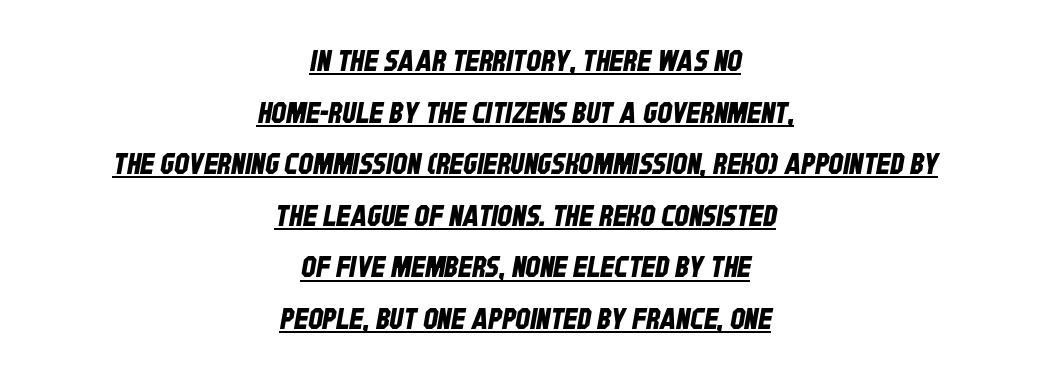
Do the characters align in a grid? No, the font is proportional. Students, observe the line beneath the letters — that is underlining. Casual observation: everything's sitting right in the middle. This sample uses plain, unmodified letter spacing. Serifs: no, the terminals of the letterforms are clean.
